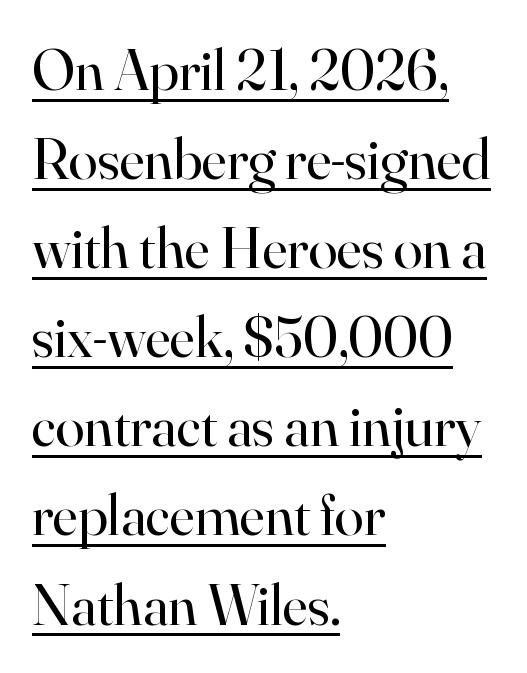
Typeset ragged right — the left edge is the straight one. Serif or sans? Serif — the stroke terminals have little feet. Rows of type keep a routine distance in the vertical direction. Vertical stems look standard width or narrower in stroke. A rule runs beneath these lines of type.
